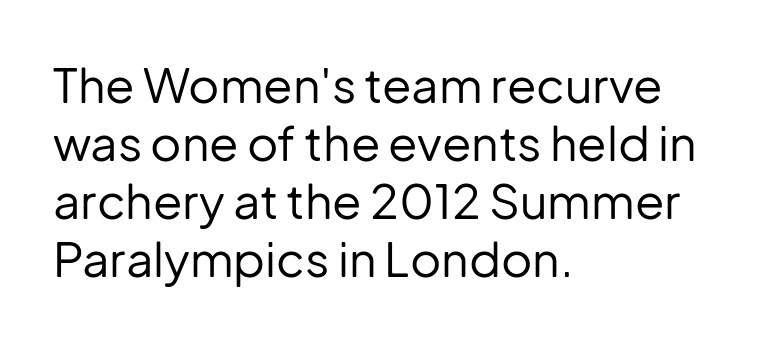
Do the characters align in a grid? No, the font is proportional. The text was rendered using a sans face with plain stroke endings. Glyph-to-glyph distance matches everyday printed text. Is the block centered? No — it sits flush against the left margin.
